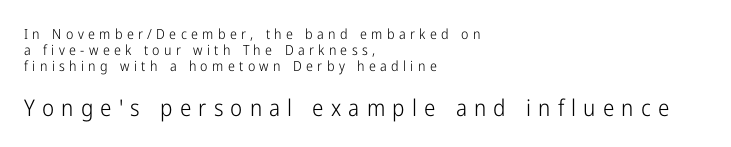
The image shows 23 px text type, upright; set left-aligned, tight line spacing (1.15x), unusually wide letter spacing (+0.31 em), not underlined; the second (bottom) block is 1.64x larger.
